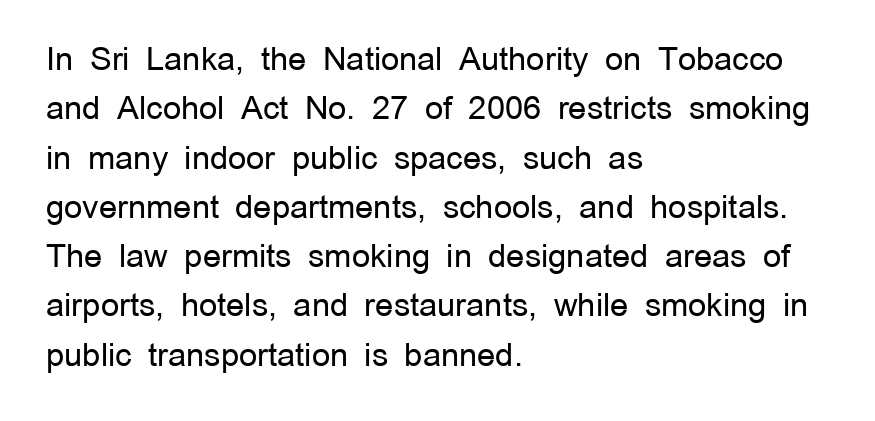
A quiet, ordinary-to-light weight characterises the typeface. These lines are rendered in a variable-pitch font. These lines keep a tight, regular rhythm from letter to letter. The characters display no serif detailing; their extremities are plain. Unlike italic type, these characters show no tilt at all.
